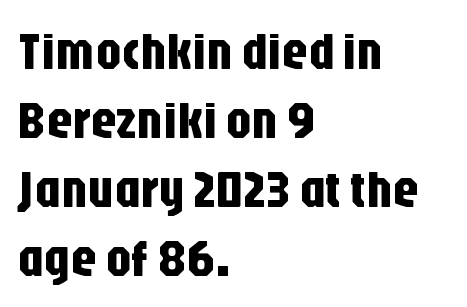
{"serif": "no", "italic": "no", "width": "condensed", "stroke_contrast": "low", "x_height": "large", "monospaced": "no", "underline": "no", "align": "left", "line_spacing": "normal", "line_spacing_ratio": 1.33, "letter_spacing": "normal", "letter_spacing_em": 0.0, "glyph_px": 52}
